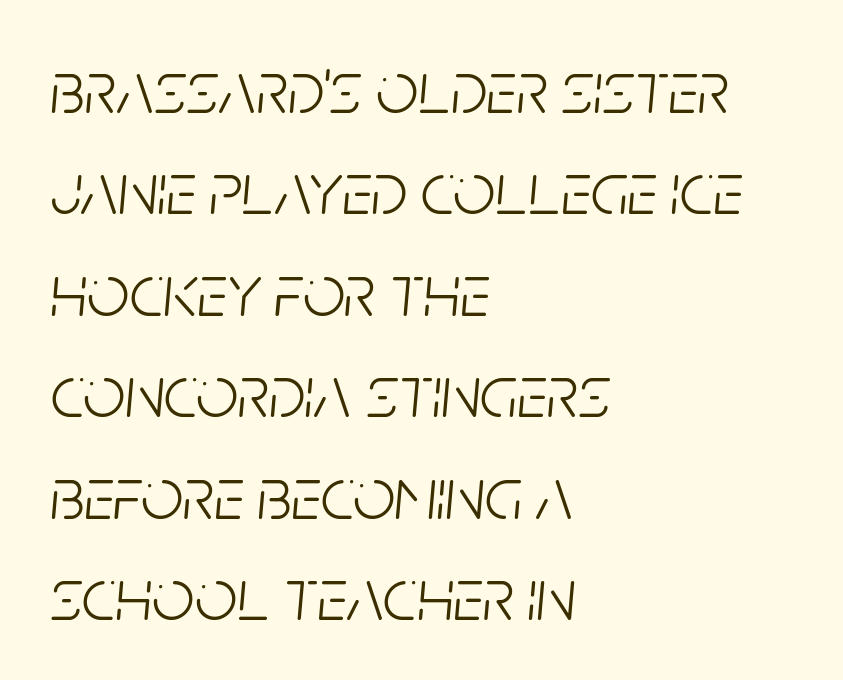
{"italic": "yes", "lean": "right", "slant_degrees": 5, "bold": "no", "weight": "light", "width": "condensed", "stroke_contrast": "low", "x_height": "large", "monospaced": "no", "underline": "no", "align": "left", "line_spacing": "normal", "line_spacing_ratio": 1.37, "letter_spacing": "normal", "letter_spacing_em": 0.0, "glyph_px": 74}
